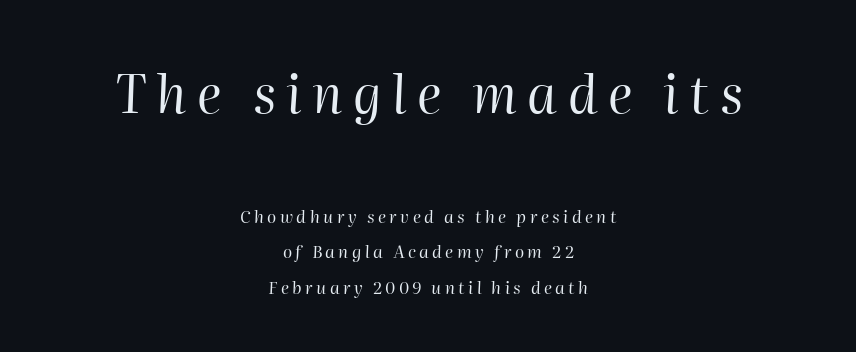
The passage shown has open, widely tracked lettering throughout. Bare-footed words on every line. Top chunk: large. Bottom chunk: small. Vertical spacing — loose. Varying glyph widths throughout — classic text-font behaviour.
